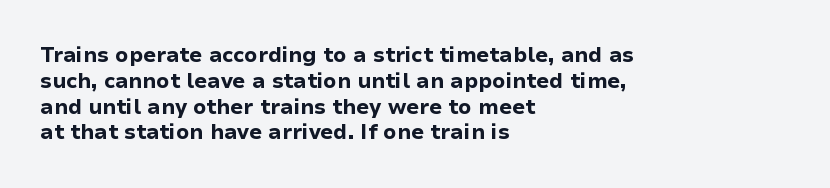
The letters stand upright; this is a roman face. Every row of glyphs begins at an identical x-position on the left. Between one letter and the next there's only the usual sliver of space. Caption: bold face, heavy strokes.
